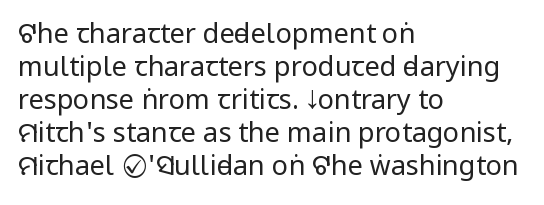
{"italic": "no", "bold": "no", "underline": "no", "align": "left", "line_spacing_ratio": 1.22, "letter_spacing": "normal", "letter_spacing_em": 0.0, "glyph_px": 27}
